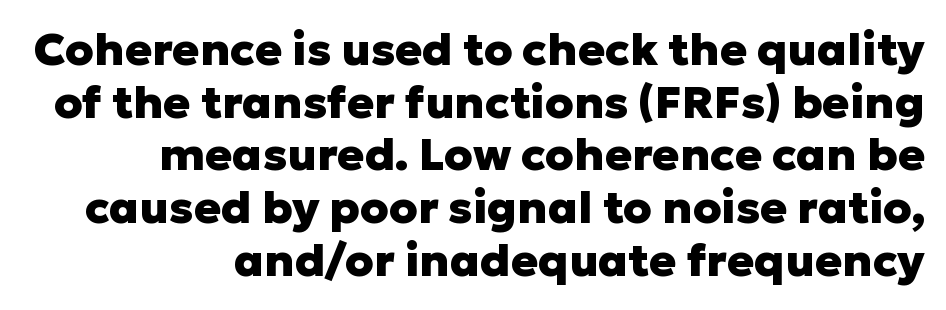
{"serif": "no", "italic": "no", "bold": "yes", "weight": "heavy", "width": "normal", "stroke_contrast": "low", "x_height": "medium", "monospaced": "no", "underline": "no", "align": "right", "line_spacing_ratio": 1.17, "letter_spacing": "normal", "letter_spacing_em": 0.0, "glyph_px": 45}
